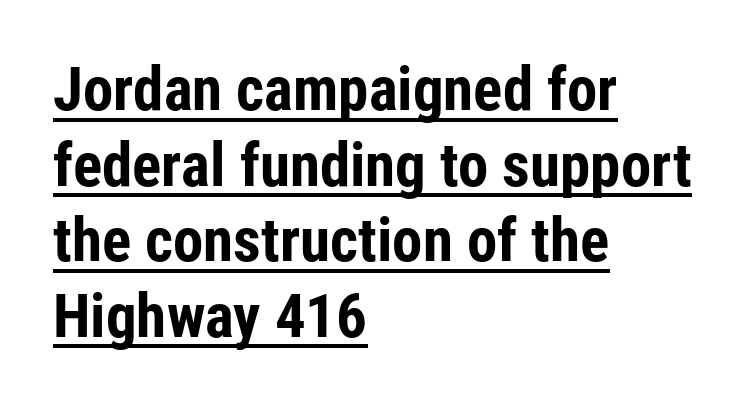
Q: Is the text bold? A: Yes.
Q: Is the text italic (slanted)? A: No, it is upright.
Q: Is the typeface a serif or a sans-serif typeface? A: Sans-serif.
Q: Is the text underlined? A: Yes.
Q: How is the paragraph aligned? A: Left-aligned.
Q: Is the spacing between letters normal or unusually wide? A: Normal.
Q: Width (condensed, normal, or wide)? A: Condensed.
Q: Stroke contrast? A: Low.
Q: x-height? A: Medium.
Q: Monospaced? A: No.
